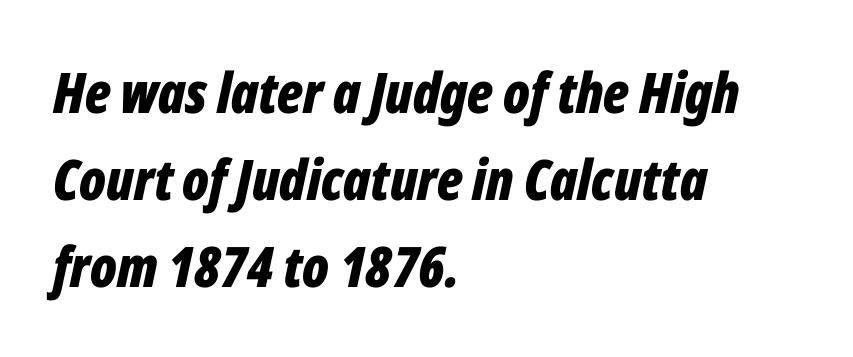
The image shows 56 px bold, condensed type, italic (leaning right); set left-aligned, normal line spacing (1.55x), normal letter spacing, not underlined; low stroke contrast and a medium x-height.
